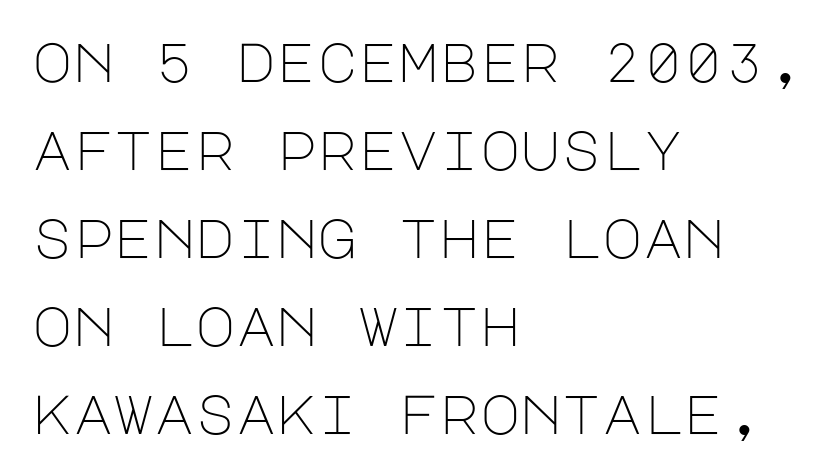
The font's upright variant was chosen for this text. Each stroke keeps to a modest, everyday thickness or less. Nothing unusual about the tracking: characters are spaced as the font intends. Lines of text with bare space underneath.
